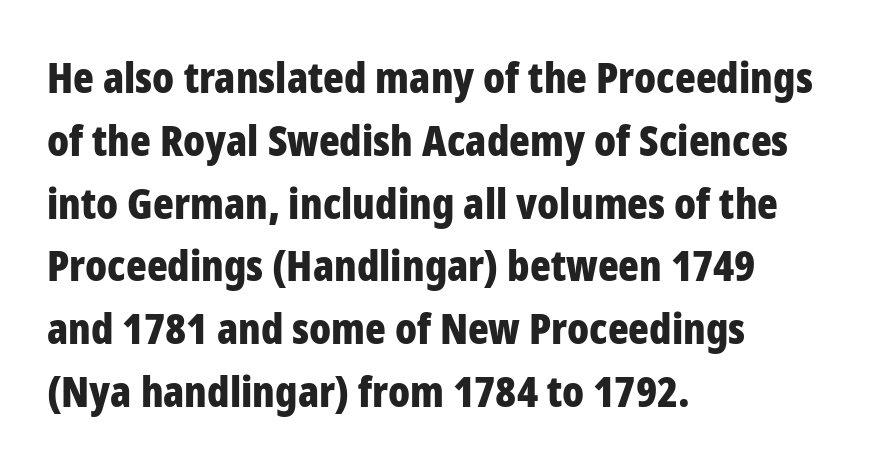
The image shows 43 px bold, condensed sans-serif type, upright; set left-aligned, normal line spacing (1.46x), normal letter spacing, not underlined; low stroke contrast and a medium x-height.
